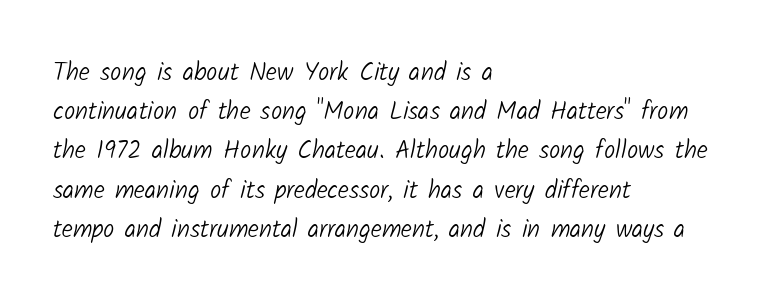
The image shows 25 px text type; set left-aligned, normal line spacing (1.57x), normal letter spacing, not underlined.
